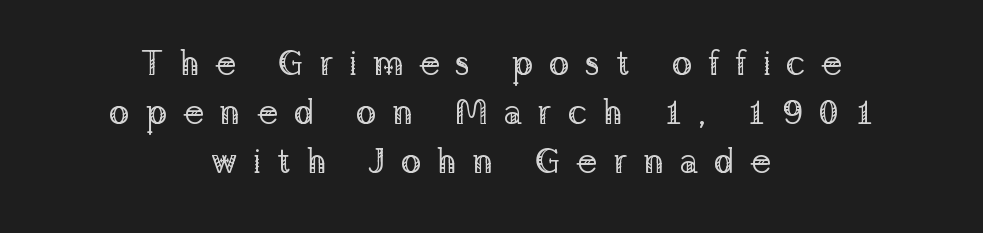
The image shows 35 px regular-weight serif type, upright; set centered, normal line spacing (1.4x), unusually wide letter spacing (+0.43 em), not underlined; low stroke contrast and a medium x-height.
